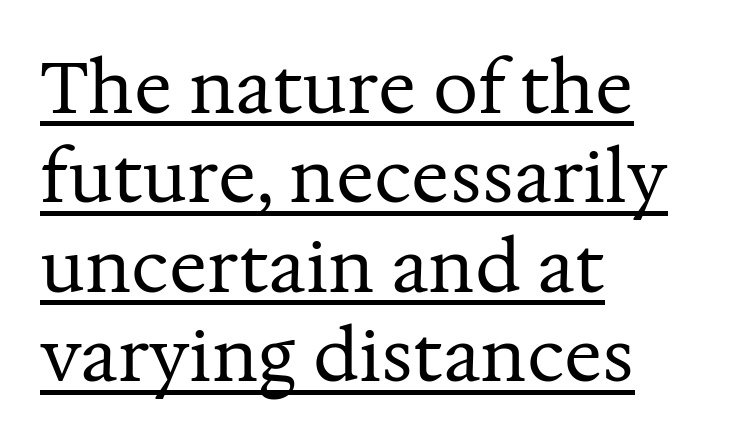
This sample has the flowing, uneven cadence of proportional lettering. Observe the serifs anchoring each vertical stroke in this sample. Vertical stems look standard width or narrower in stroke. Does the lettering tilt? It doesn't — this is upright.
